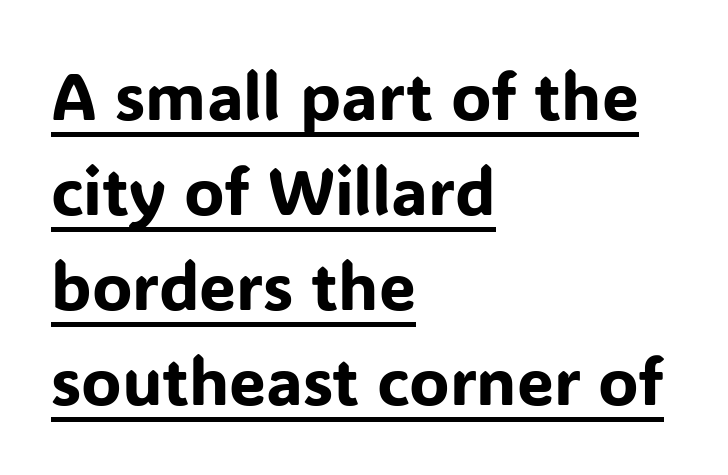
{"serif": "no", "italic": "no", "width": "normal", "stroke_contrast": "low", "x_height": "medium", "monospaced": "no", "underline": "yes", "align": "left", "line_spacing": "normal", "line_spacing_ratio": 1.44, "letter_spacing": "normal", "letter_spacing_em": 0.0, "glyph_px": 66}
